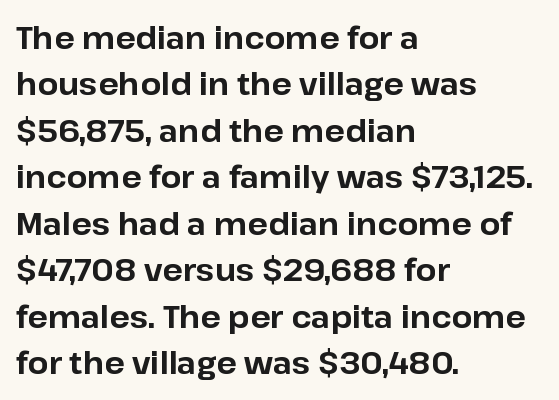
{"serif": "no", "italic": "no", "bold": "yes", "weight": "bold", "width": "normal", "stroke_contrast": "low", "x_height": "medium", "monospaced": "no", "underline": "no", "align": "left", "line_spacing": "normal", "line_spacing_ratio": 1.55, "letter_spacing": "normal", "letter_spacing_em": 0.0, "glyph_px": 30}
